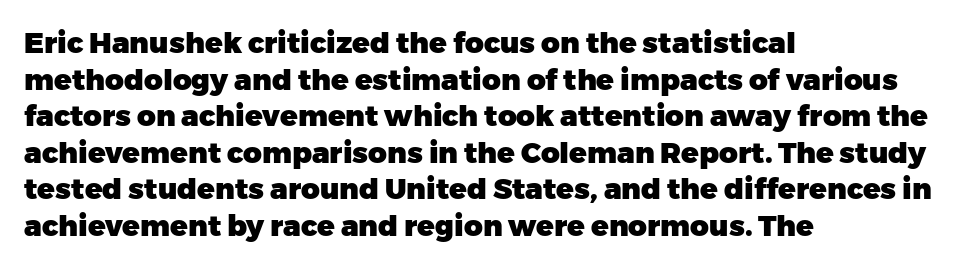
The lettering stays uniformly vertical, giving the passage a roman look. Baseline-to-baseline distance is the conventional proportion of letter height. These words are printed bold, with thick strokes throughout. A typesetter would label this face a sans. Decoration check: the copy has no underline.
